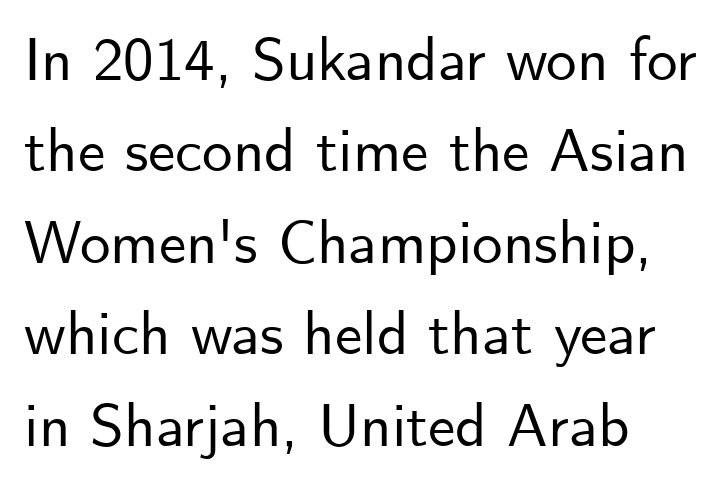
This sample has the flowing, uneven cadence of proportional lettering. Caption: multi-line text, flush left, ragged right. Nothing unusual about the tracking: characters are spaced as the font intends. Letters rest on an invisible, unmarked baseline.
